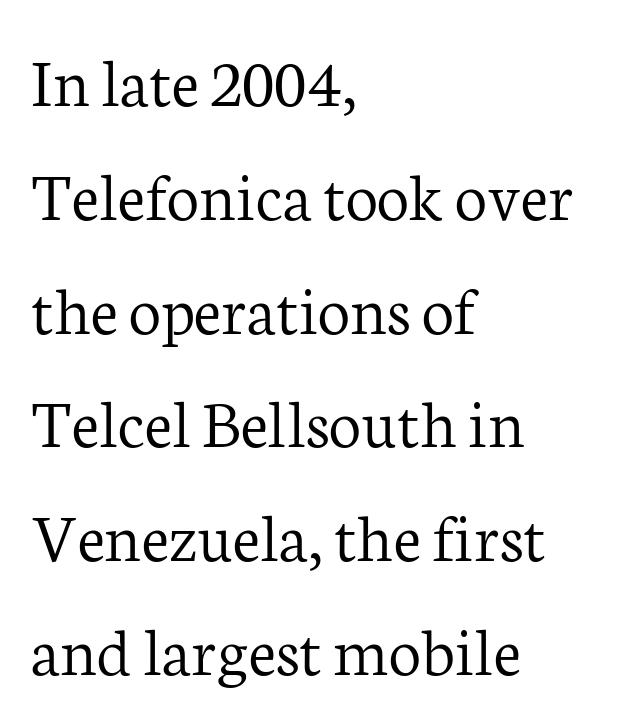
Q: Is the text bold? A: No.
Q: Is the text italic (slanted)? A: No, it is upright.
Q: Is the typeface a serif or a sans-serif typeface? A: Serif.
Q: Is the text underlined? A: No.
Q: How is the paragraph aligned? A: Left-aligned.
Q: Is the spacing between letters normal or unusually wide? A: Normal.
Q: Is the spacing between lines tight, normal or loose? A: Normal.
Q: Width (condensed, normal, or wide)? A: Normal.
Q: Stroke contrast? A: Low.
Q: x-height? A: Medium.
Q: Monospaced? A: No.
